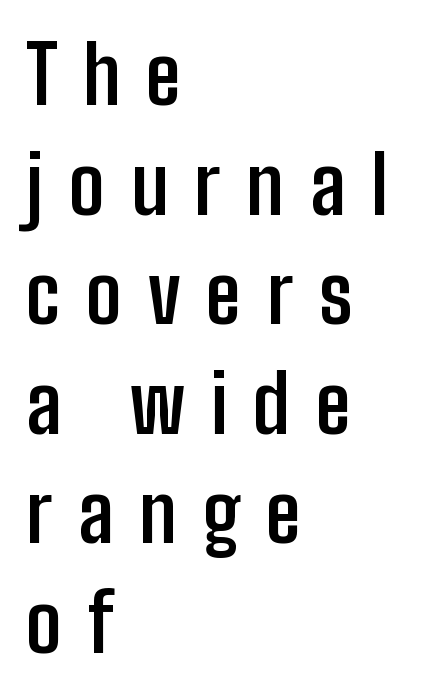
Q: Is the text bold? A: Yes.
Q: Is the text italic (slanted)? A: No, it is upright.
Q: Is the typeface a serif or a sans-serif typeface? A: Sans-serif.
Q: Is the text underlined? A: No.
Q: How is the paragraph aligned? A: Left-aligned.
Q: Is the spacing between letters normal or unusually wide? A: Unusually wide.
Q: Is the spacing between lines tight, normal or loose? A: Normal.
Q: Width (condensed, normal, or wide)? A: Condensed.
Q: Stroke contrast? A: Low.
Q: x-height? A: Medium.
Q: Monospaced? A: No.
